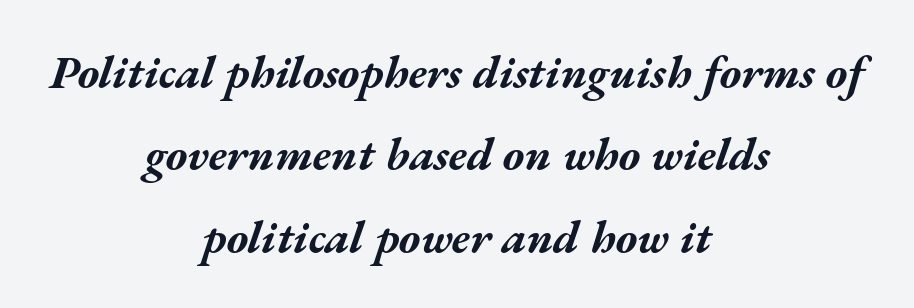
Q: Is the text bold? A: Yes.
Q: Is the text italic (slanted)? A: Yes, it leans right by about 17 degrees.
Q: Is the text underlined? A: No.
Q: How is the paragraph aligned? A: Centered.
Q: Is the spacing between letters normal or unusually wide? A: Normal.
Q: Width (condensed, normal, or wide)? A: Wide.
Q: Stroke contrast? A: Medium.
Q: x-height? A: Medium.
Q: Monospaced? A: No.
